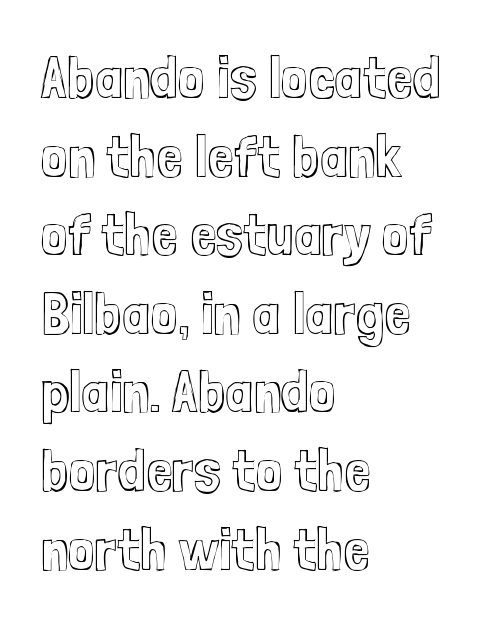
A typesetter would call this proportional, since set widths differ per character. It's the straight-up-and-down kind of type. Line spacing here is normal. Honestly, the letter spacing is just normal — you wouldn't notice it. The passage is arranged the way most books set body copy — flush left. Anything drawn beneath the words? Only blank space.
